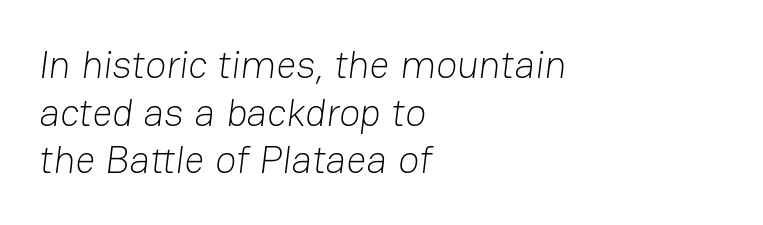
The image shows 39 px light sans-serif type; set left-aligned, line spacing 1.22x, normal letter spacing, not underlined; low stroke contrast and a medium x-height.
